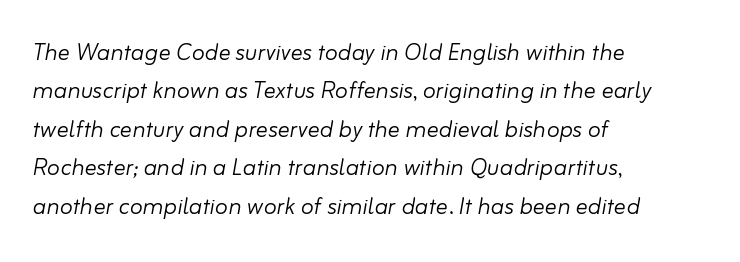
{"italic": "yes", "lean": "right", "slant_degrees": 10, "bold": "no", "weight": "light", "width": "normal", "stroke_contrast": "low", "x_height": "small", "monospaced": "no", "underline": "no", "align": "left", "line_spacing": "normal", "line_spacing_ratio": 1.28, "letter_spacing": "normal", "letter_spacing_em": 0.0, "glyph_px": 30}
